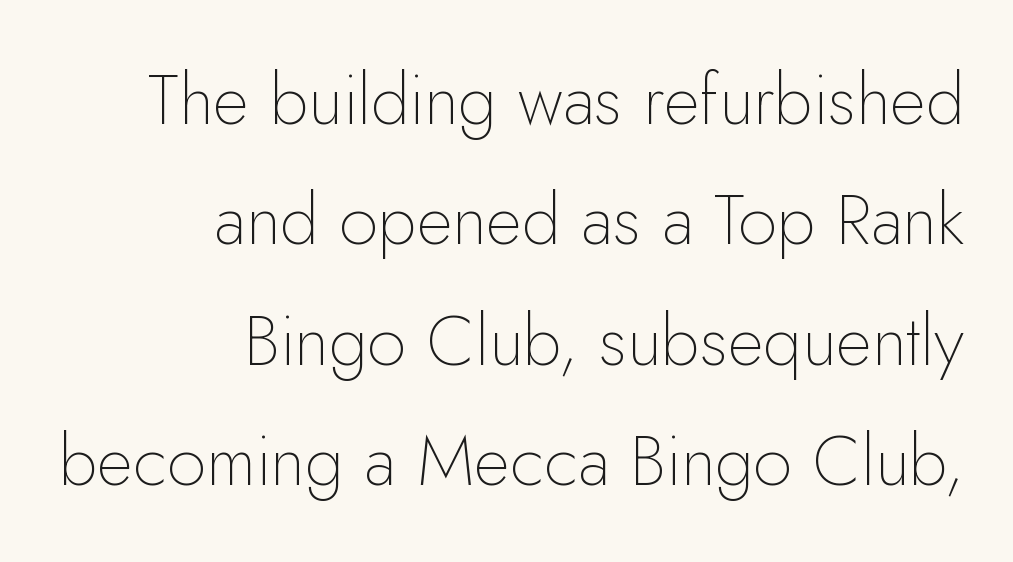
Varying glyph widths throughout — classic text-font behaviour. The glyphs in this specimen are sans serif. These lines were composed using upright roman letters. Stroke thickness stays within the range of a standard reading face or lighter. Layout note: lines flush right.
